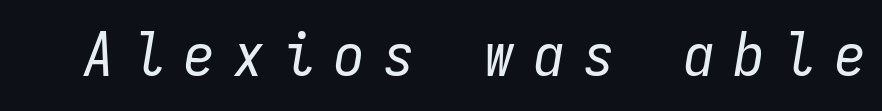
The weight would be labelled regular, book, light, or lighter still. Think of a typewriter: that constant character pitch is what you see here. The letterforms stand isolated, each surrounded by extra space. Posture: slanted. Honestly, there is no underline to notice here at all.
